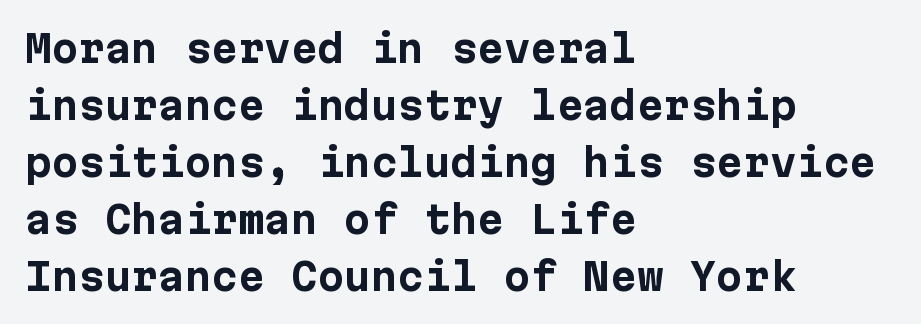
Q: Is the text bold? A: Yes.
Q: Is the text italic (slanted)? A: No, it is upright.
Q: Is the typeface a serif or a sans-serif typeface? A: Sans-serif.
Q: Is the text underlined? A: No.
Q: How is the paragraph aligned? A: Left-aligned.
Q: Is the spacing between letters normal or unusually wide? A: Normal.
Q: Is the spacing between lines tight, normal or loose? A: Normal.
Q: Width (condensed, normal, or wide)? A: Normal.
Q: Stroke contrast? A: Low.
Q: x-height? A: Medium.
